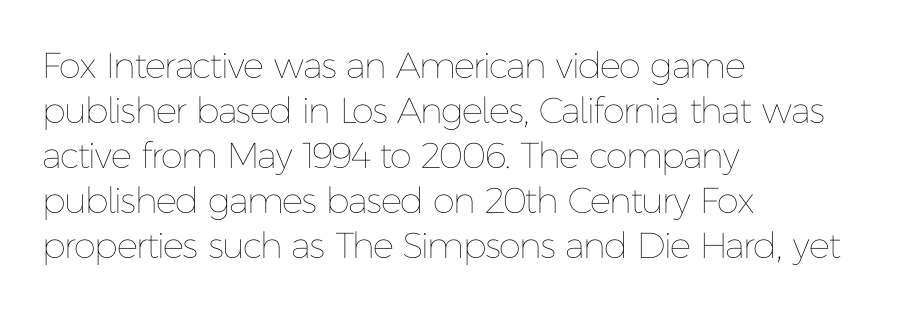
{"italic": "no", "bold": "no", "weight": "thin", "width": "normal", "stroke_contrast": "low", "x_height": "medium", "monospaced": "no", "underline": "no", "align": "left", "line_spacing": "normal", "line_spacing_ratio": 1.25, "letter_spacing": "normal", "letter_spacing_em": 0.0, "glyph_px": 36}
